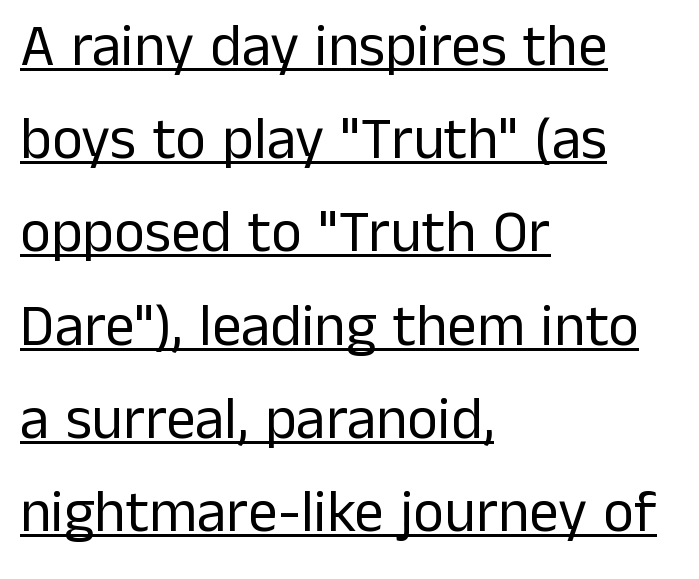
Caption: face not bold, strokes unweighted. Look at the tracking — it's just the regular setting, nothing added. These lines are rendered in a variable-pitch font. The text was rendered using a sans face with plain stroke endings. This sample keeps an unexceptional amount of space between lines. When letters stand straight like this, we call the style roman or upright.
